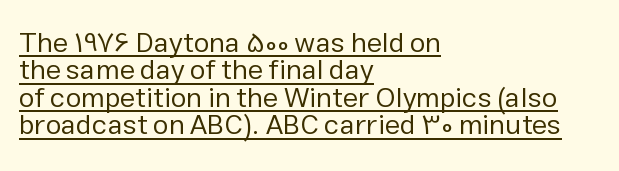
Q: Is the text bold? A: No.
Q: Is the text italic (slanted)? A: No, it is upright.
Q: Is the typeface a serif or a sans-serif typeface? A: Sans-serif.
Q: Is the text underlined? A: Yes.
Q: How is the paragraph aligned? A: Left-aligned.
Q: Is the spacing between letters normal or unusually wide? A: Normal.
Q: Is the spacing between lines tight, normal or loose? A: Tight.
Q: Width (condensed, normal, or wide)? A: Normal.
Q: Stroke contrast? A: Low.
Q: x-height? A: Medium.
Q: Monospaced? A: No.
